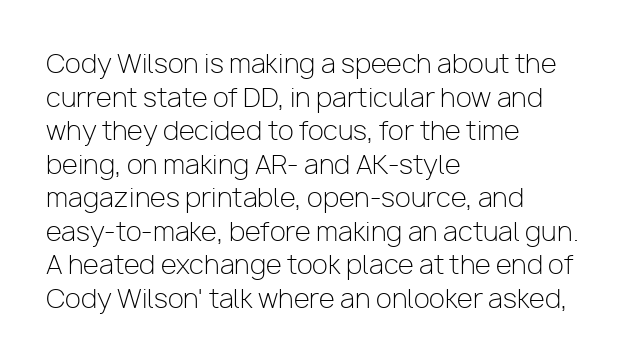
Q: Is the text bold? A: No.
Q: Is the text italic (slanted)? A: No, it is upright.
Q: Is the text underlined? A: No.
Q: How is the paragraph aligned? A: Left-aligned.
Q: Is the spacing between letters normal or unusually wide? A: Normal.
Q: Is the spacing between lines tight, normal or loose? A: Normal.
